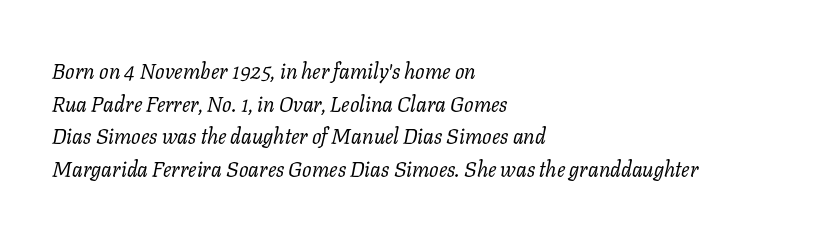
Q: Is the text bold? A: No.
Q: Is the text italic (slanted)? A: Yes, it leans right by about 11 degrees.
Q: Is the text underlined? A: No.
Q: How is the paragraph aligned? A: Left-aligned.
Q: Is the spacing between letters normal or unusually wide? A: Normal.
Q: Is the spacing between lines tight, normal or loose? A: Normal.
